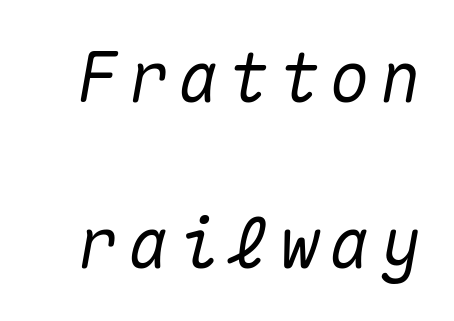
Q: Is the text italic (slanted)? A: Yes, it leans right by about 10 degrees.
Q: Is the text underlined? A: No.
Q: Is the spacing between lines tight, normal or loose? A: Loose.
Q: Width (condensed, normal, or wide)? A: Normal.
Q: Stroke contrast? A: Medium.
Q: x-height? A: Medium.
Q: Monospaced? A: Yes.
